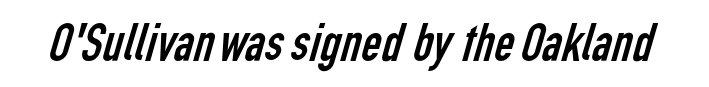
The image shows 54 px regular-weight, condensed sans-serif type; set normal letter spacing, not underlined; low stroke contrast and a medium x-height.
